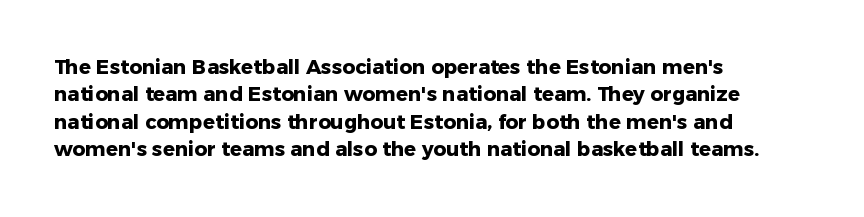
The image shows 20 px bold type, upright; set left-aligned, normal line spacing (1.37x), normal letter spacing, not underlined.
